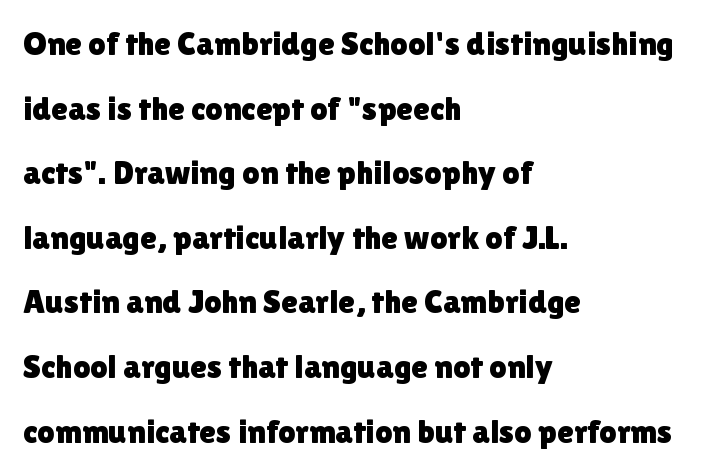
{"serif": "no", "italic": "no", "width": "normal", "x_height": "medium", "monospaced": "no", "underline": "no", "align": "left", "line_spacing": "loose", "line_spacing_ratio": 1.9, "letter_spacing": "normal", "letter_spacing_em": 0.0, "glyph_px": 34}
